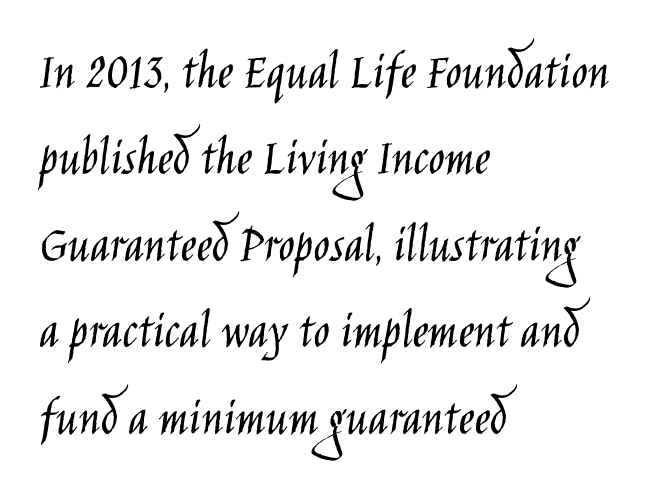
Q: Is the text bold? A: No.
Q: Is the text italic (slanted)? A: Yes.
Q: Is the typeface a serif or a sans-serif typeface? A: Sans-serif.
Q: Is the text underlined? A: No.
Q: How is the paragraph aligned? A: Left-aligned.
Q: Is the spacing between letters normal or unusually wide? A: Normal.
Q: Is the spacing between lines tight, normal or loose? A: Normal.
Q: Width (condensed, normal, or wide)? A: Condensed.
Q: Stroke contrast? A: Low.
Q: x-height? A: Large.
Q: Monospaced? A: No.
